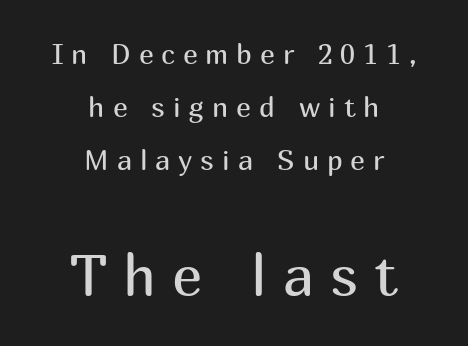
{"serif": "no", "italic": "no", "bold": "no", "weight": "regular", "width": "normal", "stroke_contrast": "medium", "x_height": "medium", "monospaced": "no", "underline": "no", "align": "center", "line_spacing_ratio": 1.89, "letter_spacing": "wide", "letter_spacing_em": 0.28, "larger_block": "second", "size_ratio": 2.04, "glyph_px": 57}
